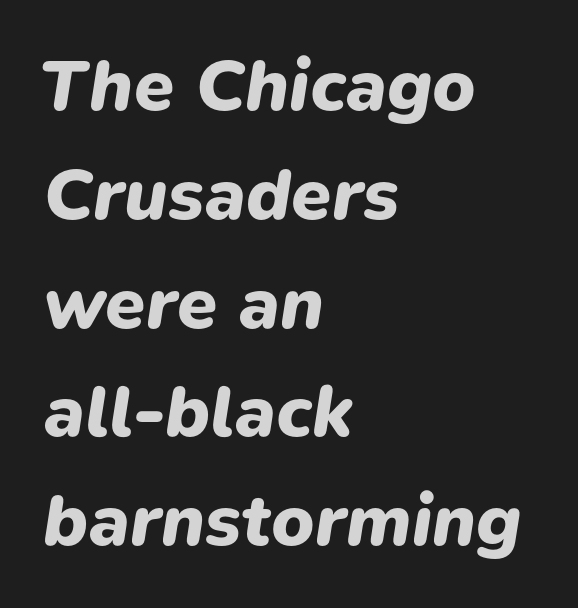
The image shows 73 px heavy type, italic (leaning right); set left-aligned, normal line spacing (1.49x), normal letter spacing, not underlined; low stroke contrast and a medium x-height.
